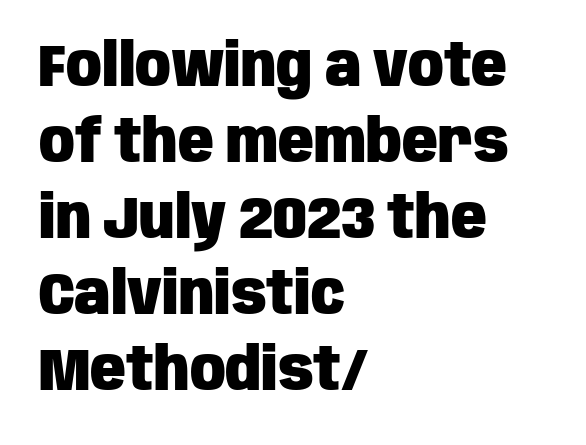
{"serif": "no", "italic": "no", "bold": "yes", "weight": "heavy", "width": "condensed", "stroke_contrast": "low", "x_height": "large", "monospaced": "no", "underline": "no", "align": "left", "line_spacing": "normal", "line_spacing_ratio": 1.29, "letter_spacing": "normal", "letter_spacing_em": 0.0, "glyph_px": 59}
